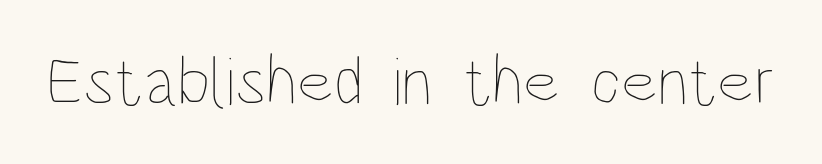
The foot of each line stays bare and open. Letter spacing: default. The typography opts for an upright posture over an oblique one. The letterforms sit at book weight or below. Is this a fixed-width face? No — the glyphs have proportional, varying widths.
